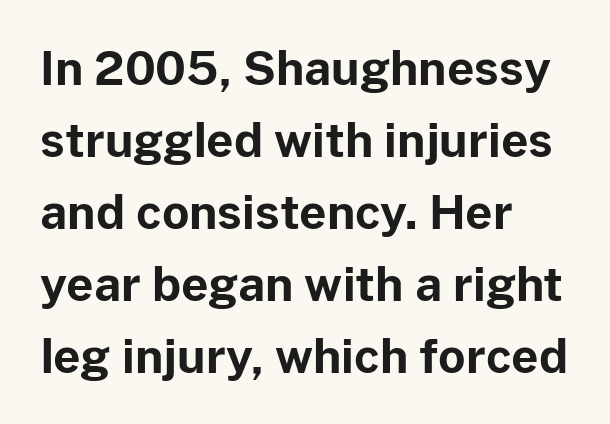
Q: Is the text bold? A: Yes.
Q: Is the text italic (slanted)? A: No, it is upright.
Q: Is the typeface a serif or a sans-serif typeface? A: Sans-serif.
Q: Is the text underlined? A: No.
Q: How is the paragraph aligned? A: Left-aligned.
Q: Is the spacing between letters normal or unusually wide? A: Normal.
Q: Is the spacing between lines tight, normal or loose? A: Normal.
Q: Width (condensed, normal, or wide)? A: Normal.
Q: Stroke contrast? A: Low.
Q: x-height? A: Medium.
Q: Monospaced? A: No.
